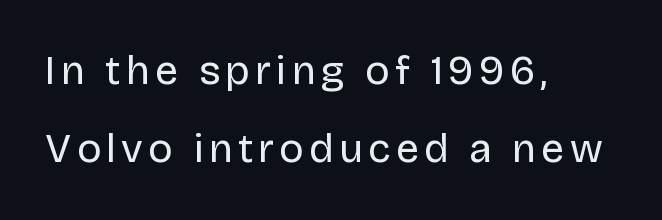
The image shows 41 px regular-weight sans-serif type, upright; set left-aligned, loose line spacing (1.91x), not underlined; low stroke contrast and a large x-height.
